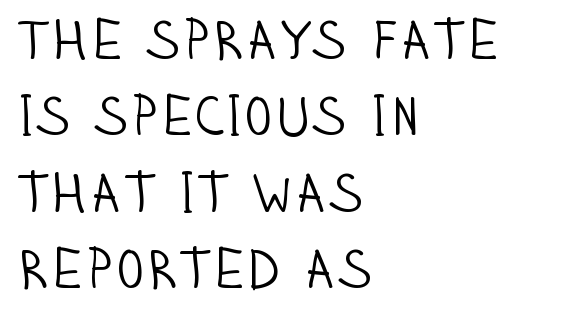
Q: Is the text bold? A: No.
Q: Is the text italic (slanted)? A: No, it is upright.
Q: Is the typeface a serif or a sans-serif typeface? A: Sans-serif.
Q: Is the text underlined? A: No.
Q: How is the paragraph aligned? A: Left-aligned.
Q: Is the spacing between letters normal or unusually wide? A: Normal.
Q: Is the spacing between lines tight, normal or loose? A: Normal.
Q: Width (condensed, normal, or wide)? A: Condensed.
Q: Stroke contrast? A: Low.
Q: x-height? A: Large.
Q: Monospaced? A: No.
